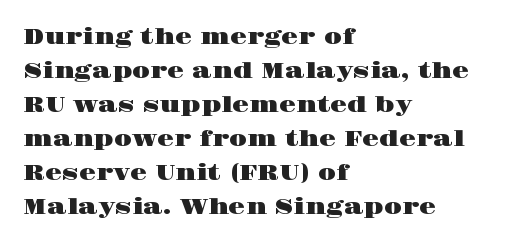
The image shows 22 px text type, upright; set left-aligned, normal line spacing (1.55x), normal letter spacing, not underlined.
